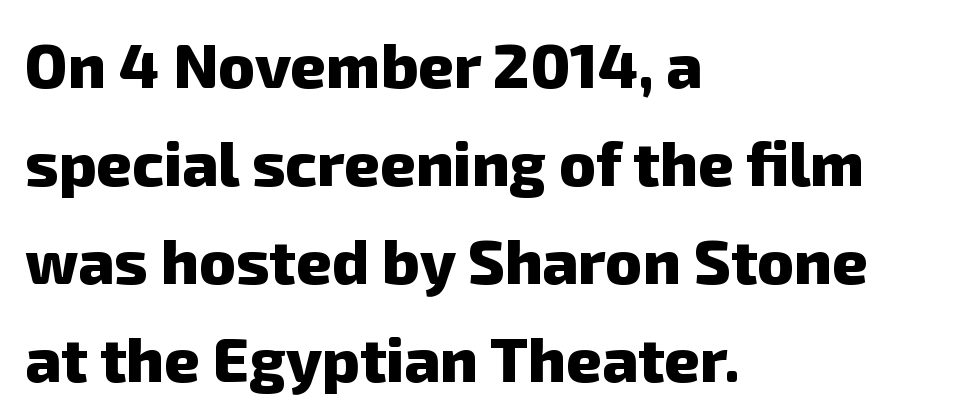
Where is the straight margin? On the left. Thick stems and heavy bowls — unmistakably bold. Notice how descenders clear the ascenders below comfortably — that's standard leading. Tracking here is standard; glyphs follow each other at the usual distance.
